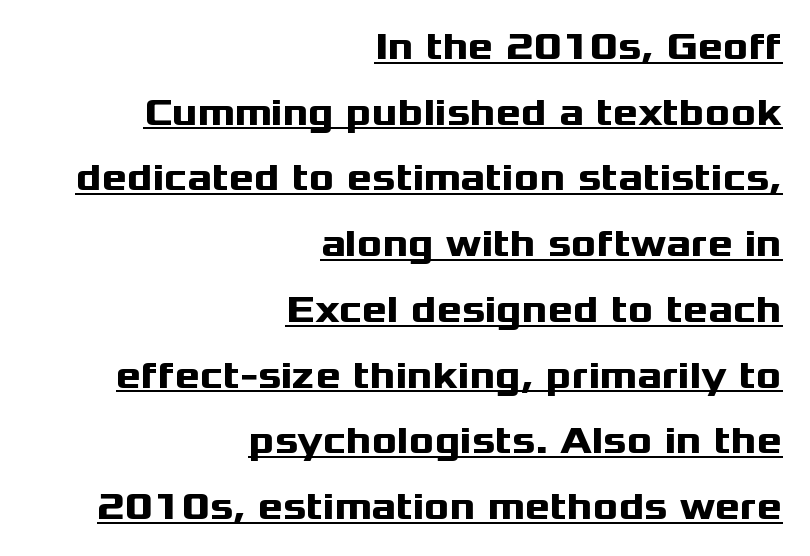
Q: Is the text bold? A: Yes.
Q: Is the text italic (slanted)? A: No, it is upright.
Q: Is the typeface a serif or a sans-serif typeface? A: Sans-serif.
Q: Is the text underlined? A: Yes.
Q: How is the paragraph aligned? A: Right-aligned.
Q: Is the spacing between letters normal or unusually wide? A: Normal.
Q: Width (condensed, normal, or wide)? A: Wide.
Q: Stroke contrast? A: Medium.
Q: x-height? A: Medium.
Q: Monospaced? A: No.
